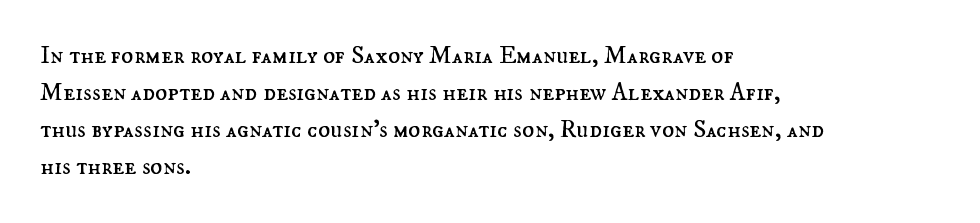
Q: Is the text bold? A: No.
Q: Is the text italic (slanted)? A: No, it is upright.
Q: Is the text underlined? A: No.
Q: How is the paragraph aligned? A: Left-aligned.
Q: Is the spacing between letters normal or unusually wide? A: Normal.
Q: Is the spacing between lines tight, normal or loose? A: Normal.
